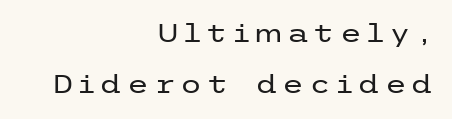
{"italic": "no", "bold": "no", "underline": "no", "align": "right", "line_spacing": "loose", "line_spacing_ratio": 2.05, "glyph_px": 25}
